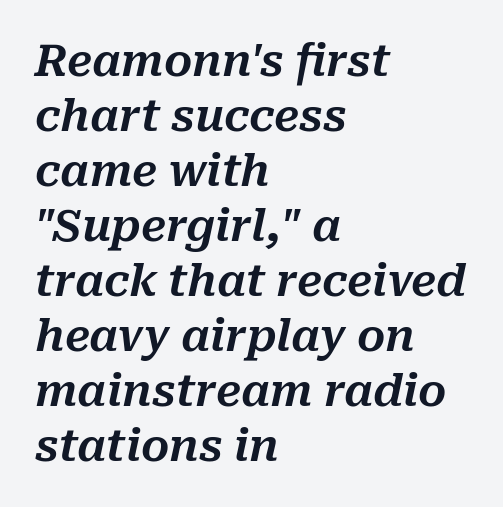
Q: Is the text italic (slanted)? A: Yes, it leans right by about 10 degrees.
Q: Is the text underlined? A: No.
Q: How is the paragraph aligned? A: Left-aligned.
Q: Is the spacing between letters normal or unusually wide? A: Normal.
Q: Is the spacing between lines tight, normal or loose? A: Normal.
Q: Width (condensed, normal, or wide)? A: Normal.
Q: Stroke contrast? A: Medium.
Q: x-height? A: Medium.
Q: Monospaced? A: No.
